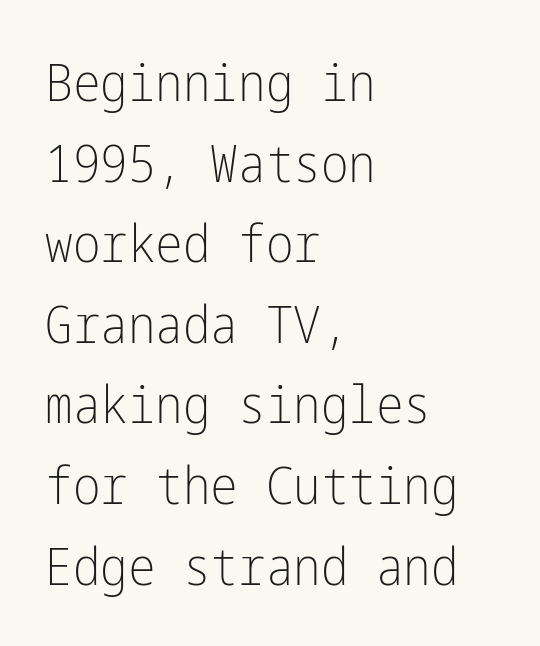
Q: Is the text bold? A: No.
Q: Is the text italic (slanted)? A: No, it is upright.
Q: Is the typeface a serif or a sans-serif typeface? A: Sans-serif.
Q: Is the text underlined? A: No.
Q: How is the paragraph aligned? A: Left-aligned.
Q: Is the spacing between letters normal or unusually wide? A: Normal.
Q: Is the spacing between lines tight, normal or loose? A: Normal.
Q: Width (condensed, normal, or wide)? A: Condensed.
Q: Stroke contrast? A: Low.
Q: x-height? A: Medium.
